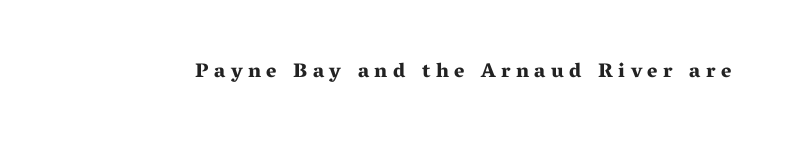
{"italic": "no", "bold": "yes", "underline": "no", "letter_spacing": "wide", "letter_spacing_em": 0.27, "glyph_px": 20}
